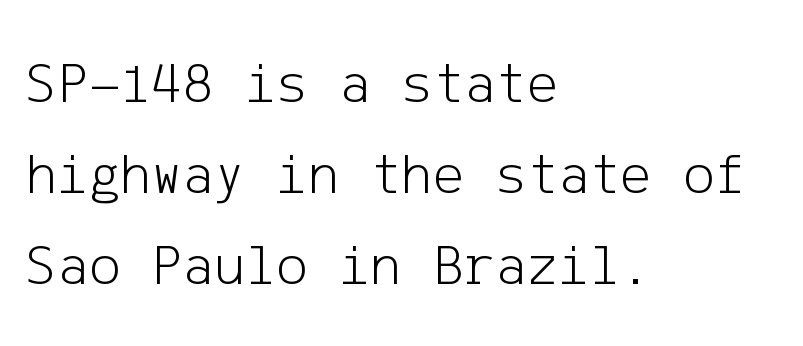
The image shows 59 px light sans-serif type, upright; set left-aligned, normal line spacing (1.54x), normal letter spacing, not underlined; low stroke contrast and a medium x-height.
